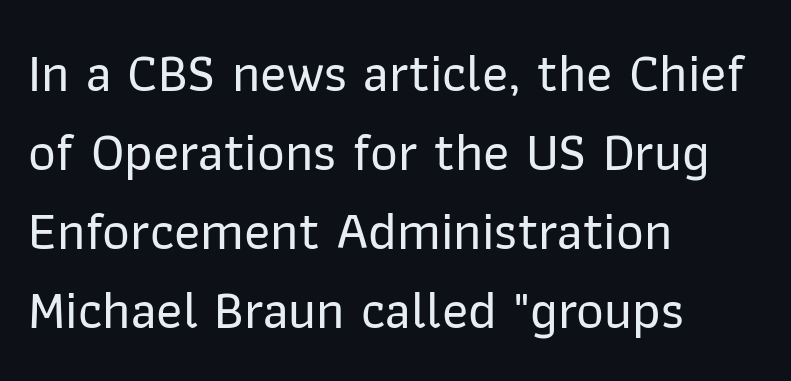
Q: Is the text italic (slanted)? A: No, it is upright.
Q: Is the typeface a serif or a sans-serif typeface? A: Sans-serif.
Q: Is the text underlined? A: No.
Q: How is the paragraph aligned? A: Left-aligned.
Q: Is the spacing between letters normal or unusually wide? A: Normal.
Q: Is the spacing between lines tight, normal or loose? A: Normal.
Q: Width (condensed, normal, or wide)? A: Normal.
Q: Stroke contrast? A: Low.
Q: x-height? A: Medium.
Q: Monospaced? A: No.
